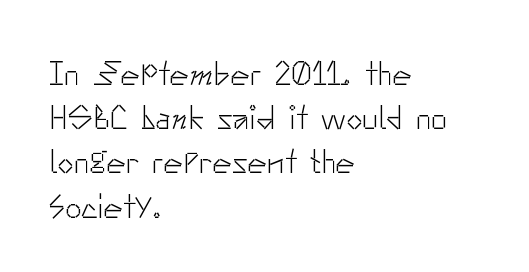
The image shows 33 px light sans-serif type, upright; set left-aligned, normal line spacing (1.34x), normal letter spacing, not underlined; low stroke contrast and a small x-height.
